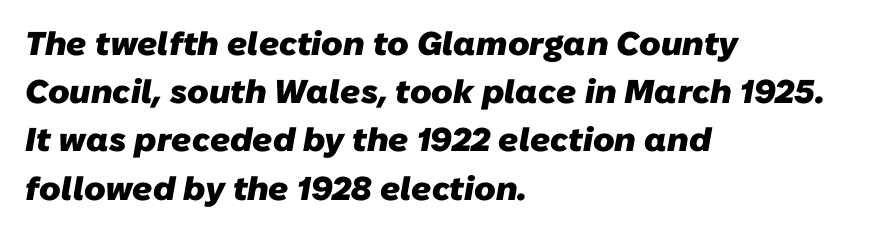
Q: Is the text bold? A: Yes.
Q: Is the typeface a serif or a sans-serif typeface? A: Sans-serif.
Q: Is the text underlined? A: No.
Q: How is the paragraph aligned? A: Left-aligned.
Q: Is the spacing between letters normal or unusually wide? A: Normal.
Q: Is the spacing between lines tight, normal or loose? A: Normal.
Q: Width (condensed, normal, or wide)? A: Normal.
Q: Stroke contrast? A: Low.
Q: x-height? A: Medium.
Q: Monospaced? A: No.
